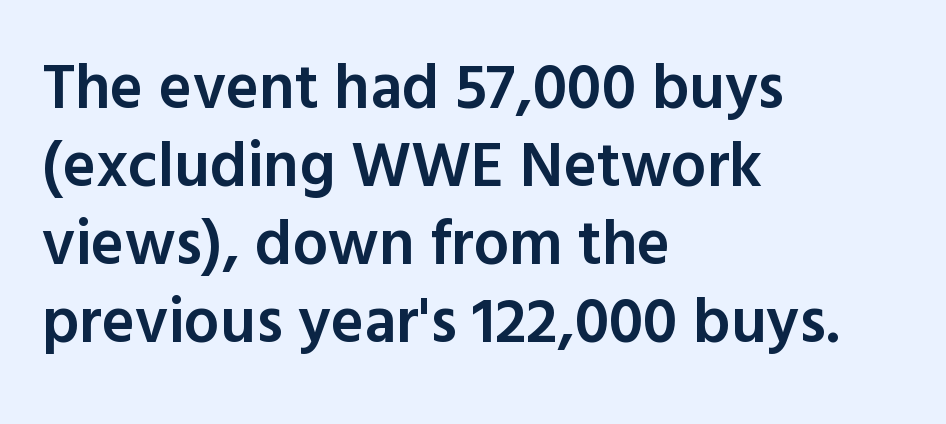
{"serif": "no", "italic": "no", "bold": "semi", "weight": "semibold", "width": "normal", "x_height": "medium", "monospaced": "no", "underline": "no", "align": "left", "line_spacing_ratio": 1.24, "letter_spacing": "normal", "letter_spacing_em": 0.0, "glyph_px": 63}
